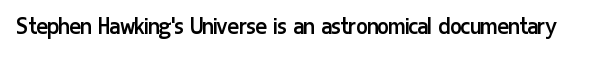
Has an underline been added? It has not. The type is set solid horizontally, with unmodified tracking. The characters are drawn with everyday or finer stroke widths. Every character sits straight up, as roman type does.
